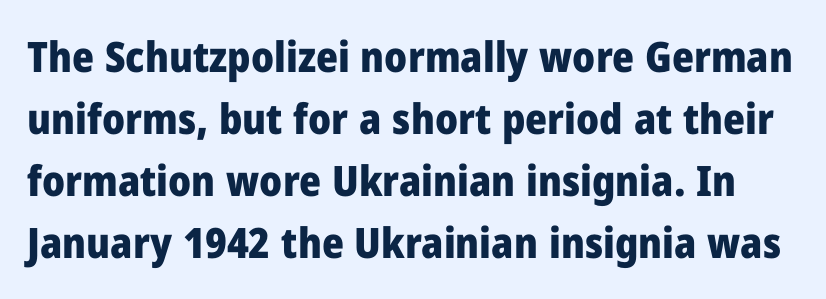
The image shows 42 px heavy sans-serif type, upright; set normal line spacing (1.48x), normal letter spacing, not underlined; low stroke contrast and a medium x-height.
